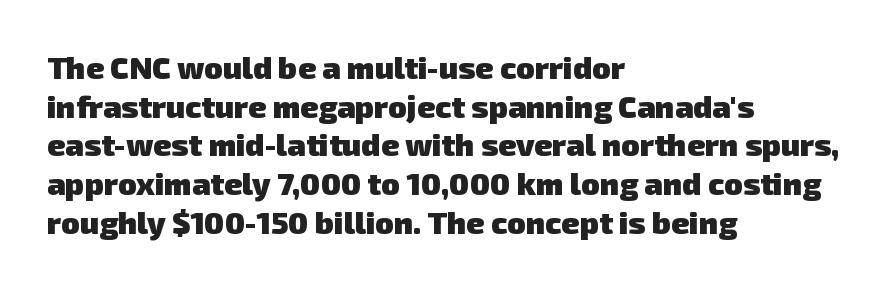
A student would call this left alignment; a typographer would say flush left, rag right. Observe the ordinary spacing: letters are neighbours, not strangers. Vertically, the passage feels balanced, rows spaced as you'd expect. Grotesque or geometric, the face here clearly has no serifs.
